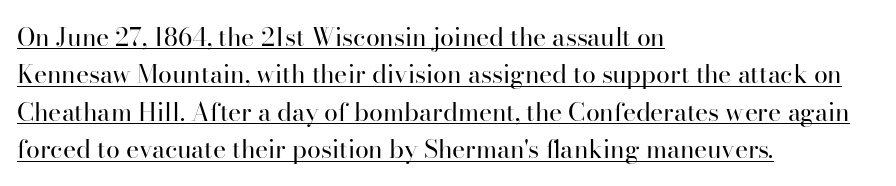
The image shows 25 px text type, upright; set left-aligned, normal line spacing (1.5x), normal letter spacing, underlined.
